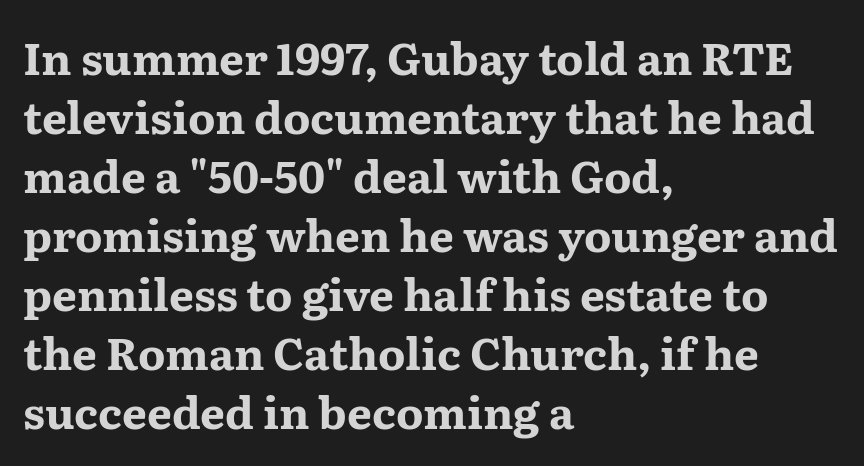
The image shows 44 px bold, wide serif type, upright; set left-aligned, normal line spacing (1.34x), normal letter spacing, not underlined; medium stroke contrast and a medium x-height.
